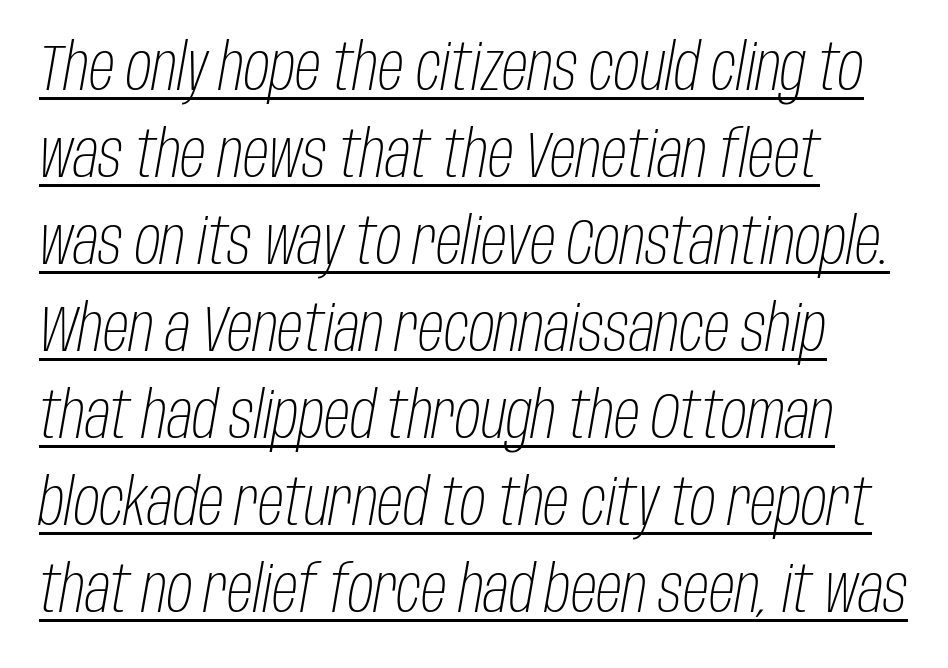
Q: Is the text bold? A: No.
Q: Is the text italic (slanted)? A: Yes, it leans right by about 10 degrees.
Q: Is the text underlined? A: Yes.
Q: How is the paragraph aligned? A: Left-aligned.
Q: Is the spacing between letters normal or unusually wide? A: Normal.
Q: Is the spacing between lines tight, normal or loose? A: Normal.
Q: Width (condensed, normal, or wide)? A: Condensed.
Q: Stroke contrast? A: Low.
Q: x-height? A: Large.
Q: Monospaced? A: No.
